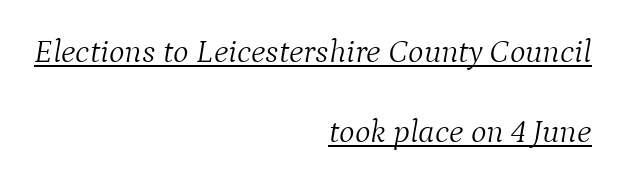
Q: Is the text bold? A: No.
Q: Is the text italic (slanted)? A: Yes, it leans right by about 9 degrees.
Q: Is the typeface a serif or a sans-serif typeface? A: Serif.
Q: Is the text underlined? A: Yes.
Q: How is the paragraph aligned? A: Right-aligned.
Q: Is the spacing between letters normal or unusually wide? A: Normal.
Q: Is the spacing between lines tight, normal or loose? A: Loose.
Q: Width (condensed, normal, or wide)? A: Normal.
Q: Stroke contrast? A: Medium.
Q: x-height? A: Medium.
Q: Monospaced? A: No.
